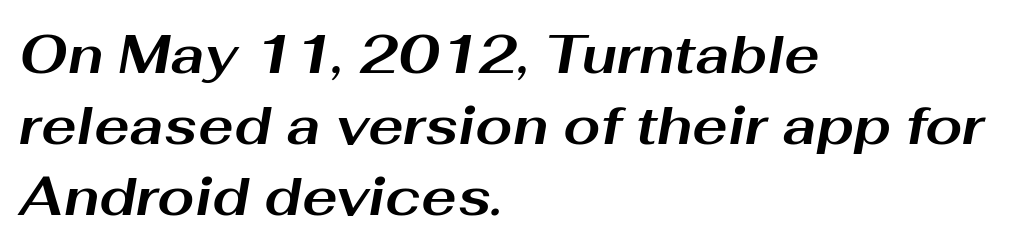
{"italic": "yes", "lean": "right", "slant_degrees": 10, "bold": "yes", "weight": "bold", "width": "wide", "stroke_contrast": "medium", "x_height": "medium", "monospaced": "no", "underline": "no", "align": "left", "line_spacing": "normal", "line_spacing_ratio": 1.34, "letter_spacing": "normal", "letter_spacing_em": 0.0, "glyph_px": 53}
